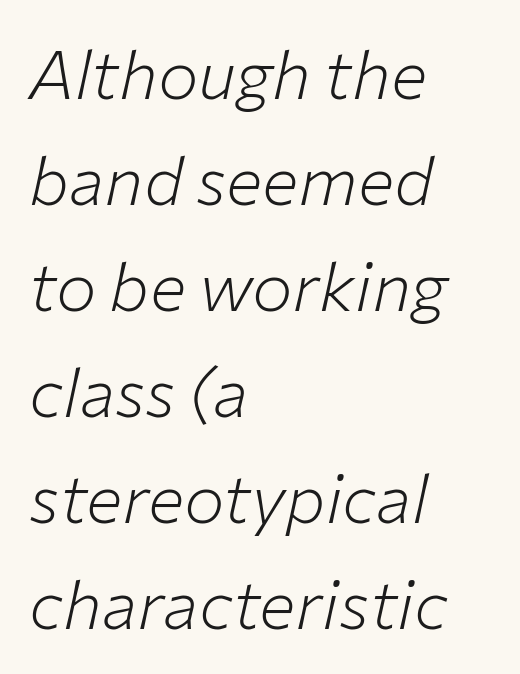
Do the characters align in a grid? No, the font is proportional. This sample keeps an unexceptional amount of space between lines. Casual observation: everything's shoved over to the left. Default kerning and tracking; the words read as compact shapes.
